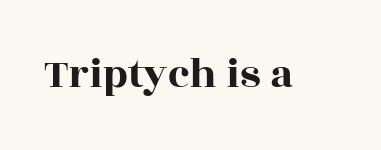
Q: Is the text italic (slanted)? A: No, it is upright.
Q: Is the typeface a serif or a sans-serif typeface? A: Serif.
Q: Is the text underlined? A: No.
Q: Is the spacing between letters normal or unusually wide? A: Normal.
Q: Width (condensed, normal, or wide)? A: Wide.
Q: x-height? A: Large.
Q: Monospaced? A: No.
